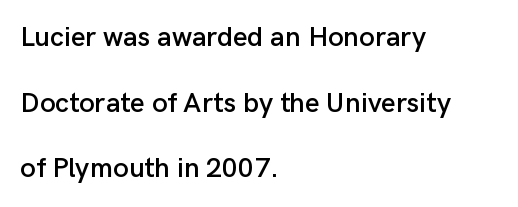
Q: Is the text italic (slanted)? A: No, it is upright.
Q: Is the typeface a serif or a sans-serif typeface? A: Sans-serif.
Q: Is the text underlined? A: No.
Q: How is the paragraph aligned? A: Left-aligned.
Q: Is the spacing between letters normal or unusually wide? A: Normal.
Q: Is the spacing between lines tight, normal or loose? A: Loose.
Q: Width (condensed, normal, or wide)? A: Normal.
Q: Stroke contrast? A: Low.
Q: x-height? A: Medium.
Q: Monospaced? A: No.
